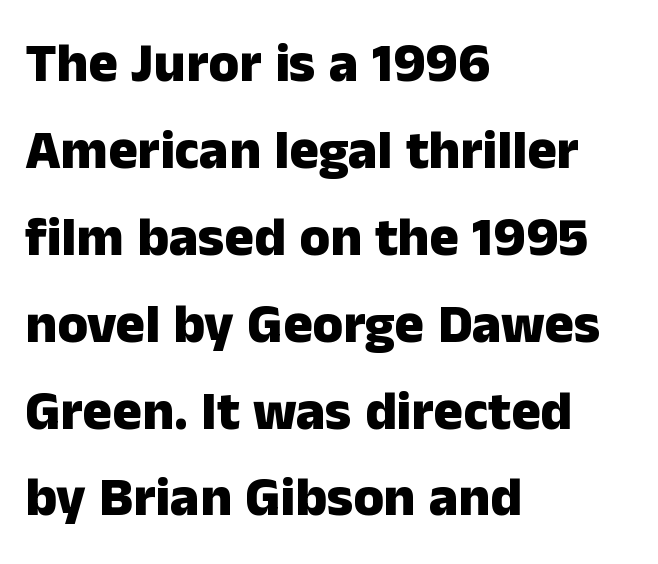
The strip under each line holds only bare page. The typesetter chose a ragged-right arrangement here. This sample uses plain, unmodified letter spacing. One glance says typical: line gaps are just what's usual.
